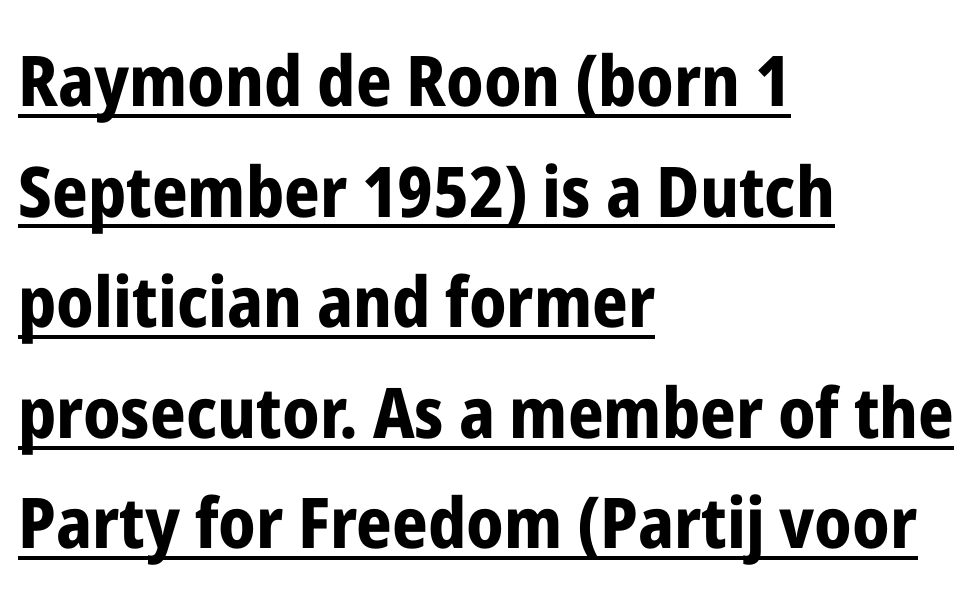
{"serif": "no", "italic": "no", "bold": "yes", "weight": "bold", "width": "condensed", "stroke_contrast": "low", "x_height": "medium", "monospaced": "no", "underline": "yes", "align": "left", "line_spacing": "normal", "line_spacing_ratio": 1.58, "letter_spacing": "normal", "letter_spacing_em": 0.0, "glyph_px": 70}
